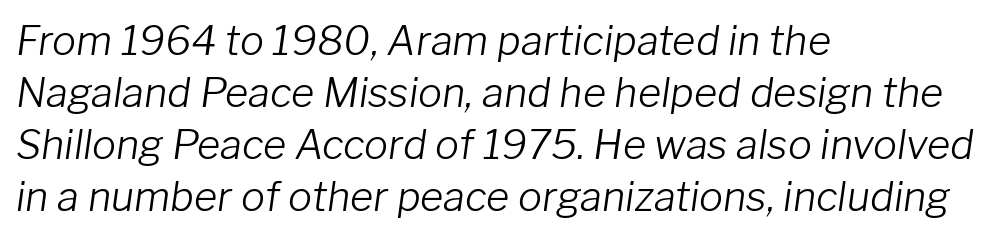
{"italic": "yes", "lean": "right", "slant_degrees": 8, "bold": "no", "weight": "light", "width": "normal", "stroke_contrast": "low", "x_height": "medium", "monospaced": "no", "underline": "no", "align": "left", "line_spacing": "normal", "line_spacing_ratio": 1.3, "letter_spacing": "normal", "letter_spacing_em": 0.0, "glyph_px": 40}
